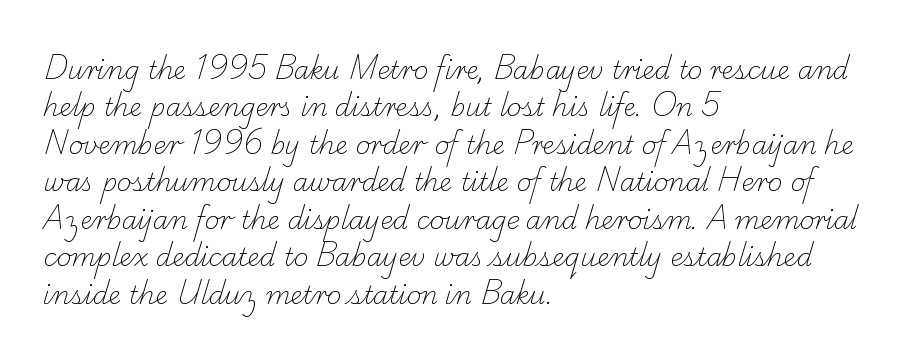
Q: Is the text bold? A: No.
Q: Is the text underlined? A: No.
Q: How is the paragraph aligned? A: Left-aligned.
Q: Is the spacing between letters normal or unusually wide? A: Normal.
Q: Is the spacing between lines tight, normal or loose? A: Normal.
